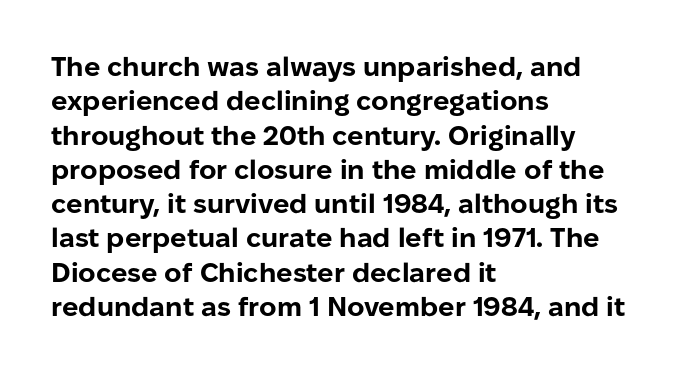
Q: Is the text bold? A: Yes.
Q: Is the text italic (slanted)? A: No, it is upright.
Q: Is the text underlined? A: No.
Q: How is the paragraph aligned? A: Left-aligned.
Q: Is the spacing between letters normal or unusually wide? A: Normal.
Q: Is the spacing between lines tight, normal or loose? A: Normal.
